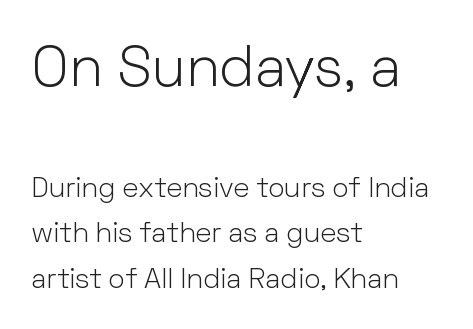
Q: Is the text bold? A: No.
Q: Is the text italic (slanted)? A: No, it is upright.
Q: Is the typeface a serif or a sans-serif typeface? A: Sans-serif.
Q: Is the text underlined? A: No.
Q: How is the paragraph aligned? A: Left-aligned.
Q: Is the spacing between letters normal or unusually wide? A: Normal.
Q: Is the spacing between lines tight, normal or loose? A: Normal.
Q: Which block of text is set in a larger size, the first (top) or the second (bottom)? A: The first (top) one.
Q: Width (condensed, normal, or wide)? A: Normal.
Q: Stroke contrast? A: Low.
Q: x-height? A: Medium.
Q: Monospaced? A: No.
